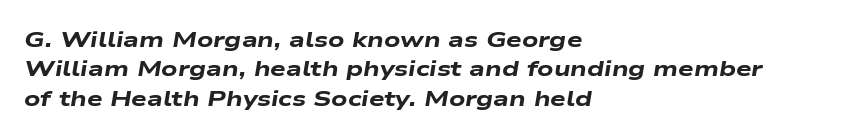
Q: Is the text bold? A: Yes.
Q: Is the text italic (slanted)? A: Yes, it leans right by about 9 degrees.
Q: Is the text underlined? A: No.
Q: How is the paragraph aligned? A: Left-aligned.
Q: Is the spacing between letters normal or unusually wide? A: Normal.
Q: Is the spacing between lines tight, normal or loose? A: Normal.
